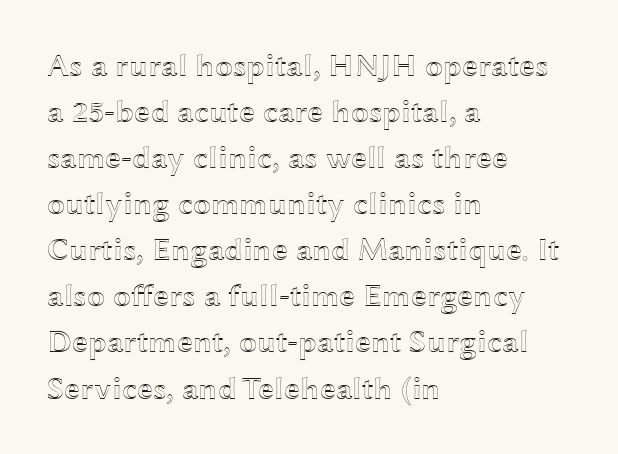
{"italic": "no", "width": "wide", "x_height": "medium", "monospaced": "no", "underline": "no", "align": "left", "line_spacing": "normal", "line_spacing_ratio": 1.44, "letter_spacing": "normal", "letter_spacing_em": 0.0, "glyph_px": 32}
